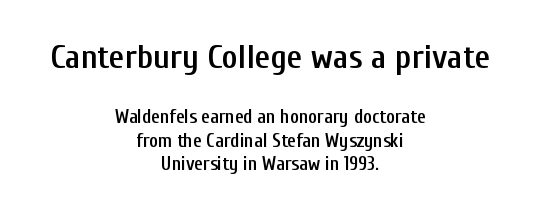
Each word holds together tightly as a unit, with standard inter-letter gaps. In CSS terms this would be text-align: center. Is this a sans? Yes — the strokes have no serifs. This is the regular roman posture of the typeface. Note: larger setting up top, smaller setting below. This sample has the flowing, uneven cadence of proportional lettering.
